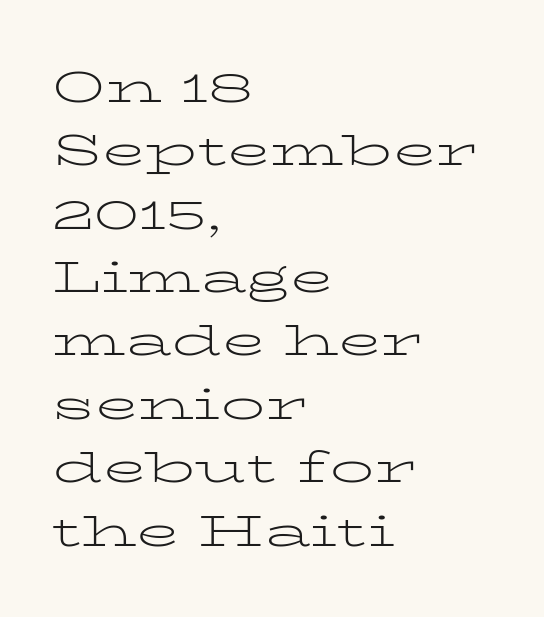
Q: Is the text bold? A: No.
Q: Is the text italic (slanted)? A: No, it is upright.
Q: Is the typeface a serif or a sans-serif typeface? A: Serif.
Q: Is the text underlined? A: No.
Q: How is the paragraph aligned? A: Left-aligned.
Q: Is the spacing between letters normal or unusually wide? A: Normal.
Q: Is the spacing between lines tight, normal or loose? A: Normal.
Q: Width (condensed, normal, or wide)? A: Wide.
Q: Stroke contrast? A: Low.
Q: x-height? A: Medium.
Q: Monospaced? A: No.
